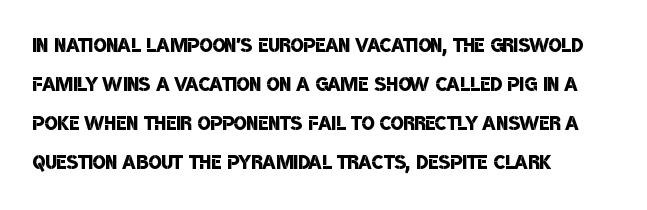
The image shows 27 px text type; set left-aligned, normal line spacing (1.45x), normal letter spacing, not underlined.
